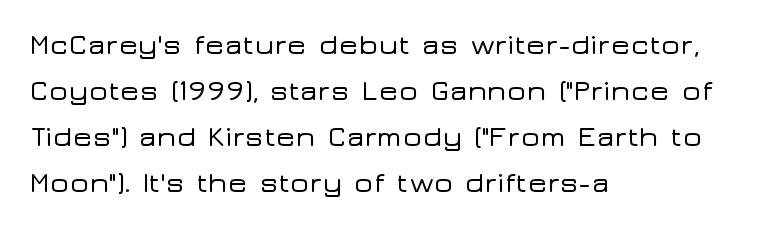
{"serif": "no", "italic": "no", "width": "wide", "stroke_contrast": "low", "x_height": "medium", "monospaced": "no", "underline": "no", "align": "left", "line_spacing": "normal", "line_spacing_ratio": 1.59, "letter_spacing": "normal", "letter_spacing_em": 0.0, "glyph_px": 29}
